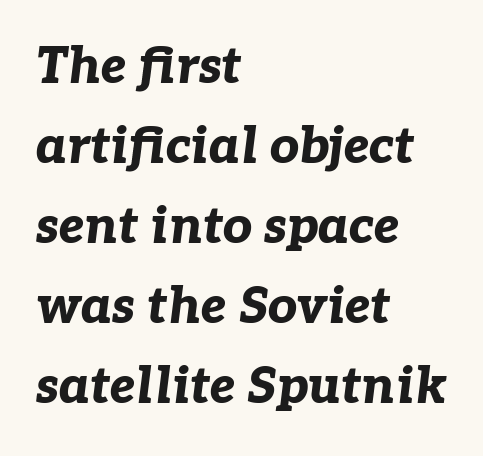
The image shows 51 px bold type, italic (leaning right); set left-aligned, normal line spacing (1.57x), normal letter spacing, not underlined; low stroke contrast and a medium x-height.
